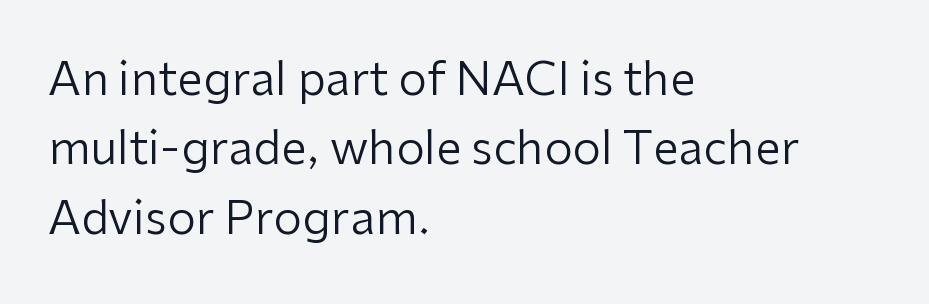
{"serif": "no", "italic": "no", "bold": "no", "weight": "regular", "width": "normal", "stroke_contrast": "low", "x_height": "medium", "monospaced": "no", "underline": "no", "align": "left", "line_spacing": "normal", "line_spacing_ratio": 1.51, "letter_spacing": "normal", "letter_spacing_em": 0.0, "glyph_px": 46}
